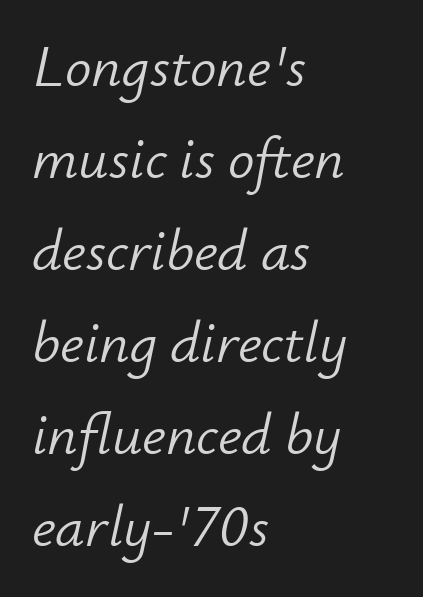
{"italic": "yes", "lean": "right", "slant_degrees": 12, "bold": "no", "weight": "light", "width": "normal", "stroke_contrast": "low", "x_height": "small", "monospaced": "no", "underline": "no", "align": "left", "line_spacing": "normal", "line_spacing_ratio": 1.56, "letter_spacing": "normal", "letter_spacing_em": 0.0, "glyph_px": 59}
